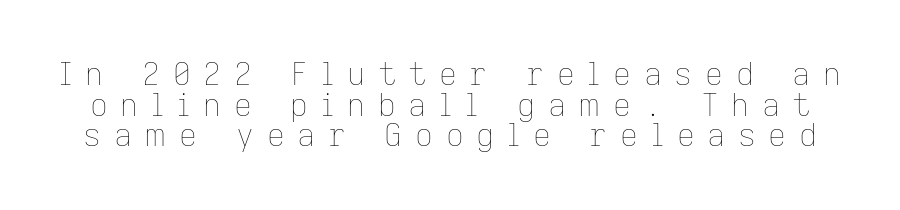
Q: Is the text bold? A: No.
Q: Is the text italic (slanted)? A: No, it is upright.
Q: Is the text underlined? A: No.
Q: Is the spacing between letters normal or unusually wide? A: Unusually wide.
Q: Is the spacing between lines tight, normal or loose? A: Tight.
Q: Width (condensed, normal, or wide)? A: Normal.
Q: Stroke contrast? A: Low.
Q: x-height? A: Medium.
Q: Monospaced? A: No.
